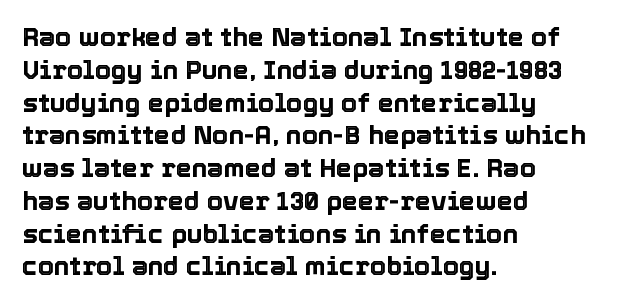
{"italic": "no", "underline": "no", "align": "left", "line_spacing": "normal", "line_spacing_ratio": 1.26, "letter_spacing": "normal", "letter_spacing_em": 0.0, "glyph_px": 26}
